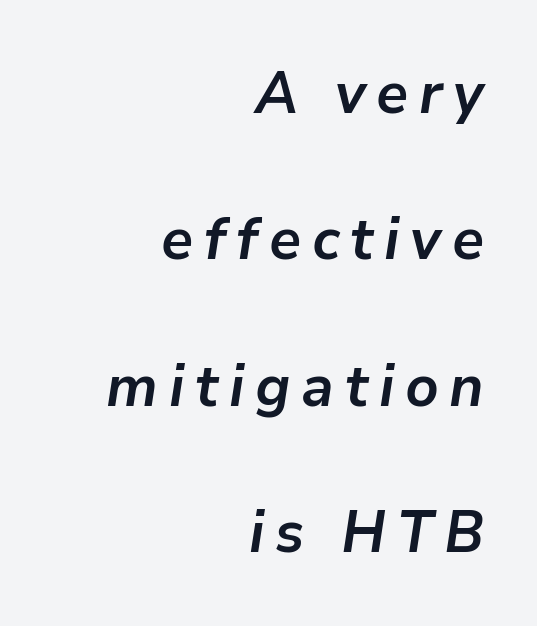
The image shows 59 px semibold type, italic (leaning right); set right-aligned, loose line spacing (2.48x), not underlined; low stroke contrast and a medium x-height.
